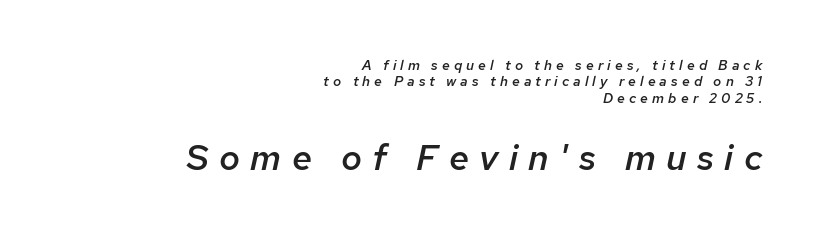
Q: Is the text bold? A: Semi-bold.
Q: Is the text italic (slanted)? A: Yes, it leans right by about 12 degrees.
Q: Is the text underlined? A: No.
Q: How is the paragraph aligned? A: Right-aligned.
Q: Is the spacing between letters normal or unusually wide? A: Unusually wide.
Q: Which block of text is set in a larger size, the first (top) or the second (bottom)? A: The second (bottom) one.
Q: Width (condensed, normal, or wide)? A: Normal.
Q: Stroke contrast? A: Low.
Q: x-height? A: Medium.
Q: Monospaced? A: No.
